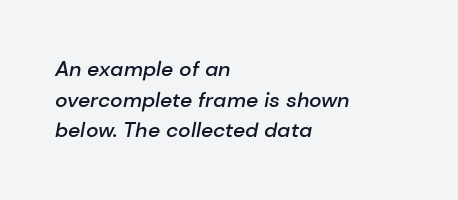
{"italic": "yes", "lean": "right", "slant_degrees": 10, "bold": "semi", "underline": "no", "align": "left", "line_spacing": "normal", "line_spacing_ratio": 1.46, "letter_spacing": "normal", "letter_spacing_em": 0.0, "glyph_px": 21}
